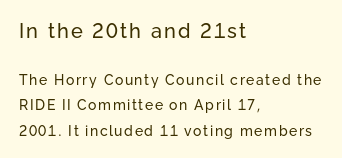
{"italic": "no", "bold": "no", "underline": "no", "align": "left", "line_spacing_ratio": 1.83, "larger_block": "first", "size_ratio": 1.43, "glyph_px": 20}
